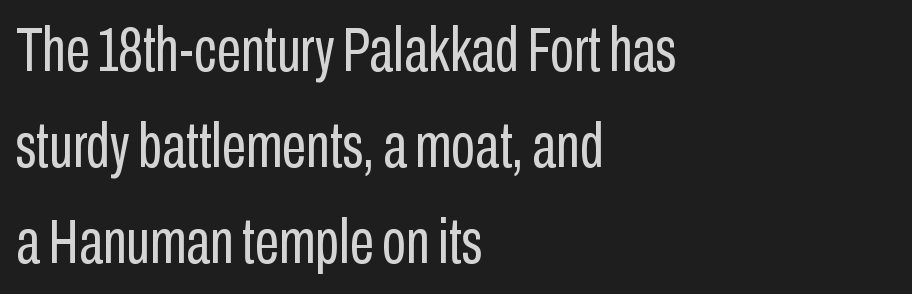
The image shows 62 px regular-weight, condensed sans-serif type, upright; set left-aligned, normal line spacing (1.55x), normal letter spacing, not underlined; low stroke contrast and a medium x-height.
